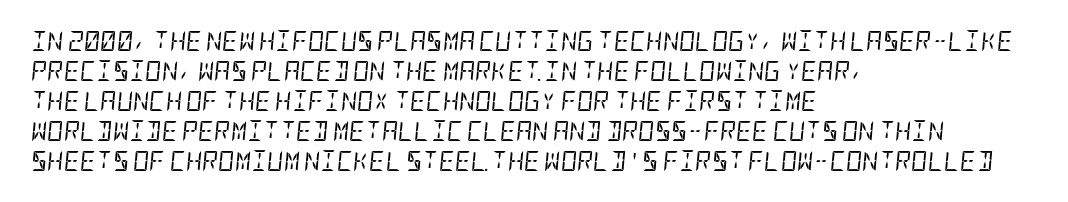
Q: Is the text bold? A: No.
Q: Is the text italic (slanted)? A: Yes, it leans right by about 5 degrees.
Q: Is the text underlined? A: No.
Q: How is the paragraph aligned? A: Left-aligned.
Q: Is the spacing between letters normal or unusually wide? A: Normal.
Q: Is the spacing between lines tight, normal or loose? A: Normal.
